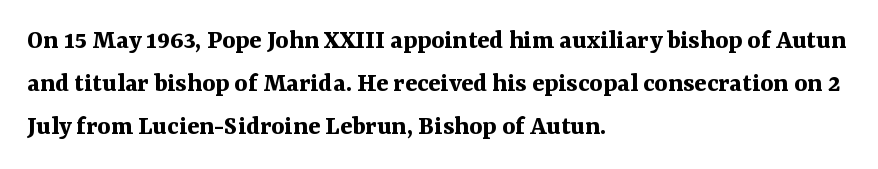
This is roman type, the default non-slanted kind. Note the varied advance widths — an 'i' is clearly narrower than an 'm'. Pretty heavy lettering here — definitely bold. This block has exactly the height ordinary leading produces.
